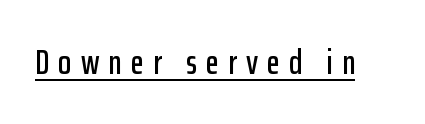
{"serif": "no", "italic": "no", "width": "condensed", "stroke_contrast": "low", "x_height": "medium", "monospaced": "no", "underline": "yes", "letter_spacing": "wide", "letter_spacing_em": 0.27, "glyph_px": 34}
